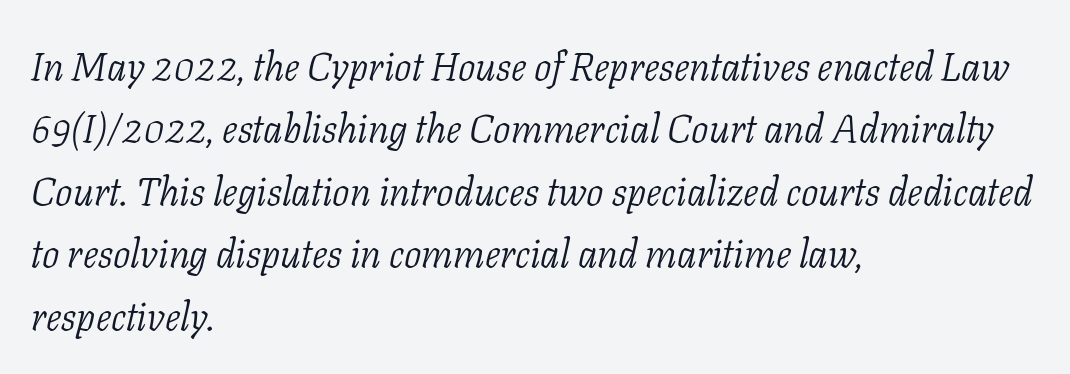
The image shows 39 px light serif type, italic (leaning right); set left-aligned, normal line spacing (1.6x), normal letter spacing, not underlined; low stroke contrast and a medium x-height.
